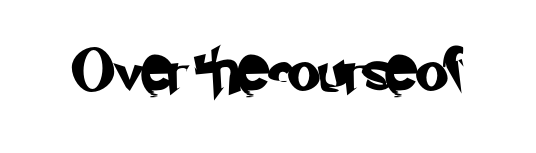
The gap between lines stays unmarked. Letter spacing: default. Looks like regular typesetting: each glyph gets only the width it needs. To sum up the face: it is a sans, with no serifs.
